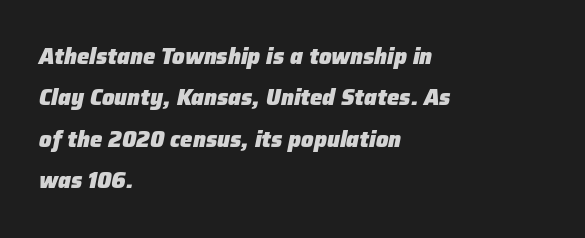
Q: Is the text bold? A: Yes.
Q: Is the text italic (slanted)? A: Yes, it leans right by about 12 degrees.
Q: Is the text underlined? A: No.
Q: How is the paragraph aligned? A: Left-aligned.
Q: Is the spacing between letters normal or unusually wide? A: Normal.
